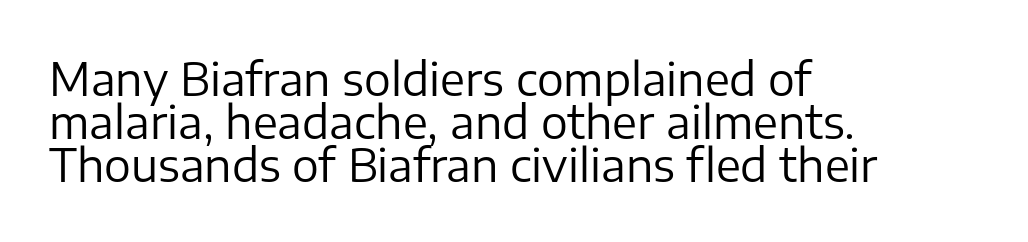
{"serif": "no", "italic": "no", "bold": "no", "weight": "regular", "width": "normal", "stroke_contrast": "low", "x_height": "medium", "monospaced": "no", "underline": "no", "align": "left", "line_spacing": "tight", "line_spacing_ratio": 0.96, "letter_spacing": "normal", "letter_spacing_em": 0.0, "glyph_px": 45}
